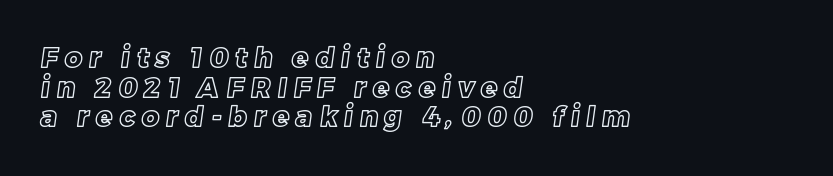
{"underline": "no", "align": "left", "line_spacing": "tight", "line_spacing_ratio": 1.1, "letter_spacing": "wide", "letter_spacing_em": 0.26, "glyph_px": 27}
